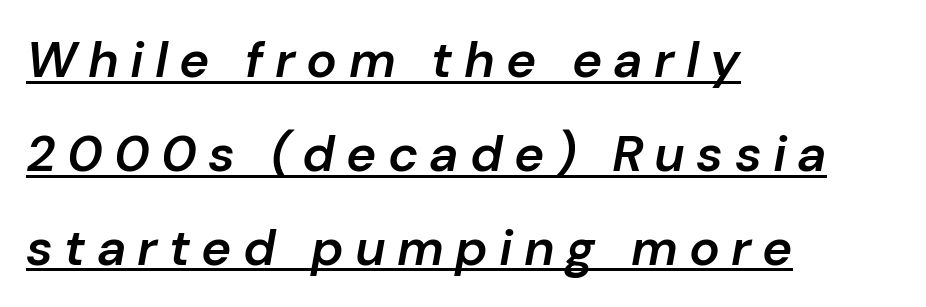
The image shows 51 px semibold type, italic (leaning right); set left-aligned, line spacing 1.84x, unusually wide letter spacing (+0.22 em), underlined; low stroke contrast and a medium x-height.
